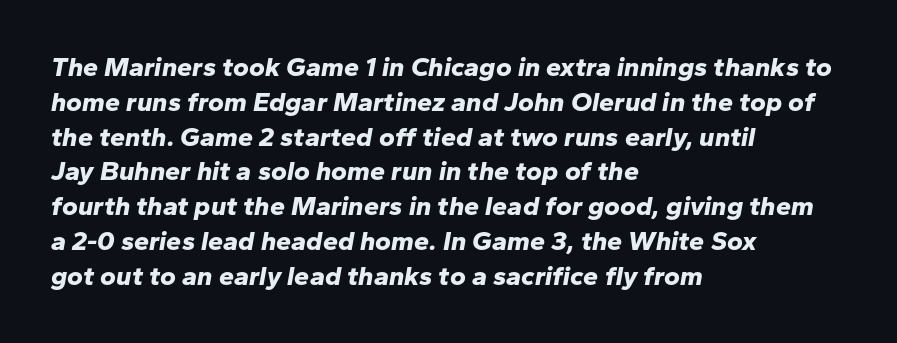
You could call the tracking neutral — neither tight nor loose. If you drew a ruler down the left edge, every line would touch it. As a designer I'd log this as weight 700, bold. Beneath every word, the page is bare. Designer's note — italics engaged.
